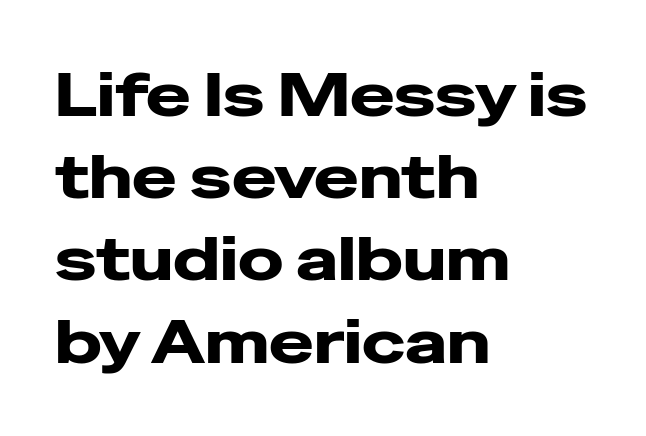
Q: Is the text bold? A: Yes.
Q: Is the text italic (slanted)? A: No, it is upright.
Q: Is the typeface a serif or a sans-serif typeface? A: Sans-serif.
Q: Is the text underlined? A: No.
Q: How is the paragraph aligned? A: Left-aligned.
Q: Is the spacing between letters normal or unusually wide? A: Normal.
Q: Is the spacing between lines tight, normal or loose? A: Normal.
Q: Width (condensed, normal, or wide)? A: Wide.
Q: Stroke contrast? A: Low.
Q: x-height? A: Medium.
Q: Monospaced? A: No.
